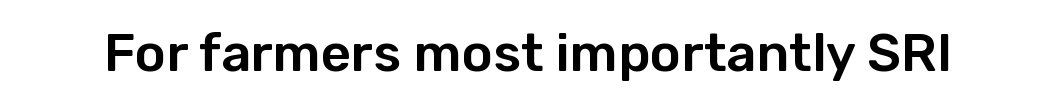
Q: Is the text italic (slanted)? A: No, it is upright.
Q: Is the typeface a serif or a sans-serif typeface? A: Sans-serif.
Q: Is the text underlined? A: No.
Q: Is the spacing between letters normal or unusually wide? A: Normal.
Q: Width (condensed, normal, or wide)? A: Normal.
Q: Stroke contrast? A: Low.
Q: x-height? A: Medium.
Q: Monospaced? A: No.
